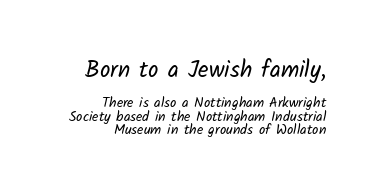
Q: Is the text bold? A: No.
Q: Is the text underlined? A: No.
Q: How is the paragraph aligned? A: Right-aligned.
Q: Is the spacing between letters normal or unusually wide? A: Normal.
Q: Is the spacing between lines tight, normal or loose? A: Tight.
Q: Which block of text is set in a larger size, the first (top) or the second (bottom)? A: The first (top) one.
